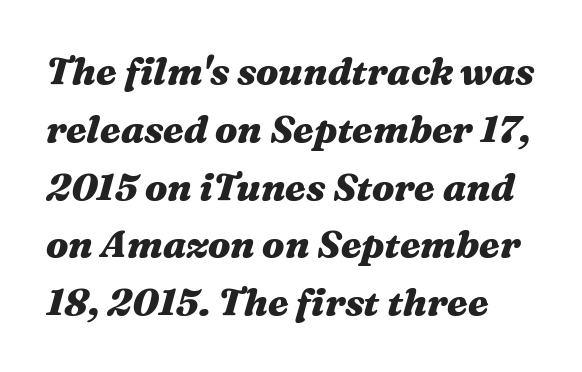
{"italic": "yes", "lean": "right", "slant_degrees": 16, "bold": "yes", "weight": "heavy", "width": "wide", "stroke_contrast": "medium", "x_height": "medium", "monospaced": "no", "underline": "no", "line_spacing": "normal", "line_spacing_ratio": 1.52, "letter_spacing": "normal", "letter_spacing_em": 0.0, "glyph_px": 38}
